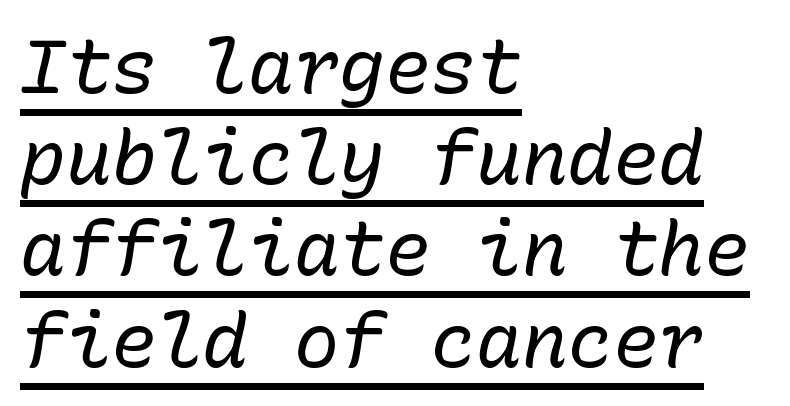
The image shows 76 px regular-weight type, italic (leaning right), monospaced; set left-aligned, line spacing 1.2x, normal letter spacing, underlined; low stroke contrast and a medium x-height.
